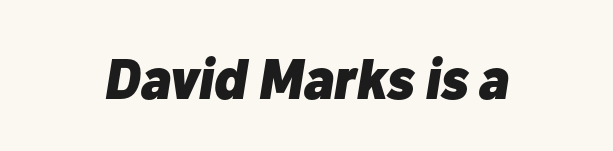
The image shows 57 px heavy type, italic (leaning right); set normal letter spacing, not underlined; low stroke contrast and a medium x-height.
